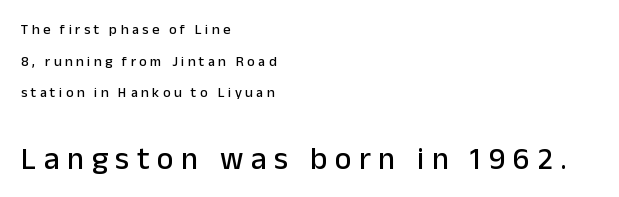
Q: Is the text italic (slanted)? A: No, it is upright.
Q: Is the typeface a serif or a sans-serif typeface? A: Sans-serif.
Q: Is the text underlined? A: No.
Q: How is the paragraph aligned? A: Left-aligned.
Q: Is the spacing between letters normal or unusually wide? A: Unusually wide.
Q: Is the spacing between lines tight, normal or loose? A: Loose.
Q: Which block of text is set in a larger size, the first (top) or the second (bottom)? A: The second (bottom) one.
Q: Width (condensed, normal, or wide)? A: Normal.
Q: Stroke contrast? A: Low.
Q: x-height? A: Medium.
Q: Monospaced? A: No.
